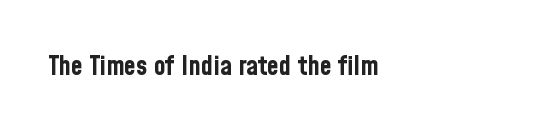
The image shows 27 px bold type, upright; set left-aligned, normal letter spacing, not underlined.
